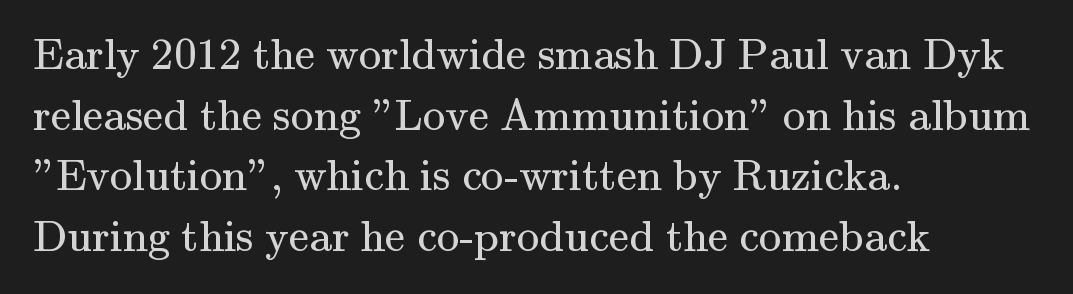
The image shows 45 px regular-weight serif type, upright; set left-aligned, normal line spacing (1.35x), normal letter spacing, not underlined; medium stroke contrast and a small x-height.
